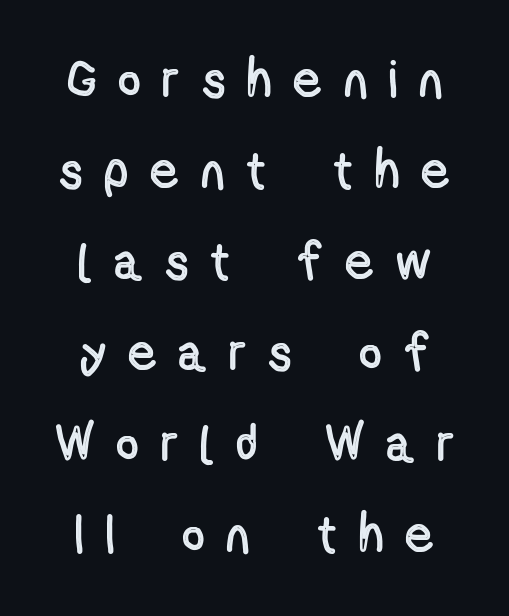
The image shows 52 px condensed type, upright; set line spacing 1.75x, unusually wide letter spacing (+0.46 em), not underlined; a medium x-height.
